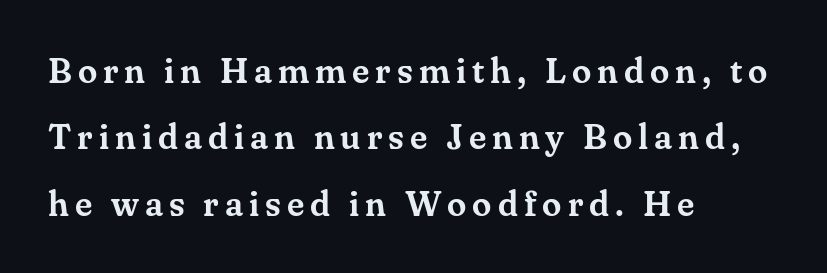
{"serif": "yes", "italic": "no", "width": "normal", "stroke_contrast": "medium", "x_height": "small", "monospaced": "no", "underline": "no", "align": "left", "line_spacing": "loose", "line_spacing_ratio": 1.9, "glyph_px": 35}
